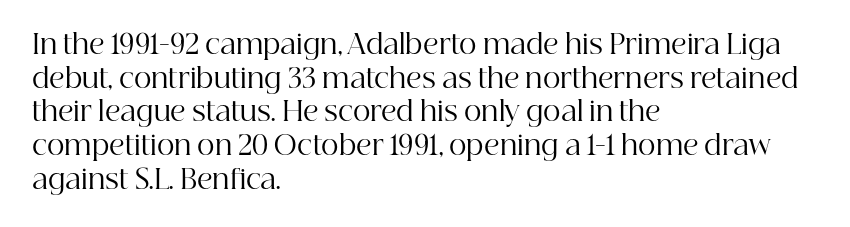
{"italic": "no", "bold": "no", "underline": "no", "align": "left", "line_spacing": "normal", "line_spacing_ratio": 1.25, "letter_spacing": "normal", "letter_spacing_em": 0.0, "glyph_px": 27}
